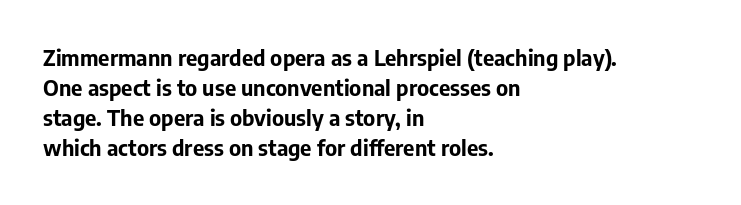
Q: Is the text bold? A: Yes.
Q: Is the text italic (slanted)? A: No, it is upright.
Q: Is the text underlined? A: No.
Q: How is the paragraph aligned? A: Left-aligned.
Q: Is the spacing between letters normal or unusually wide? A: Normal.
Q: Is the spacing between lines tight, normal or loose? A: Normal.
